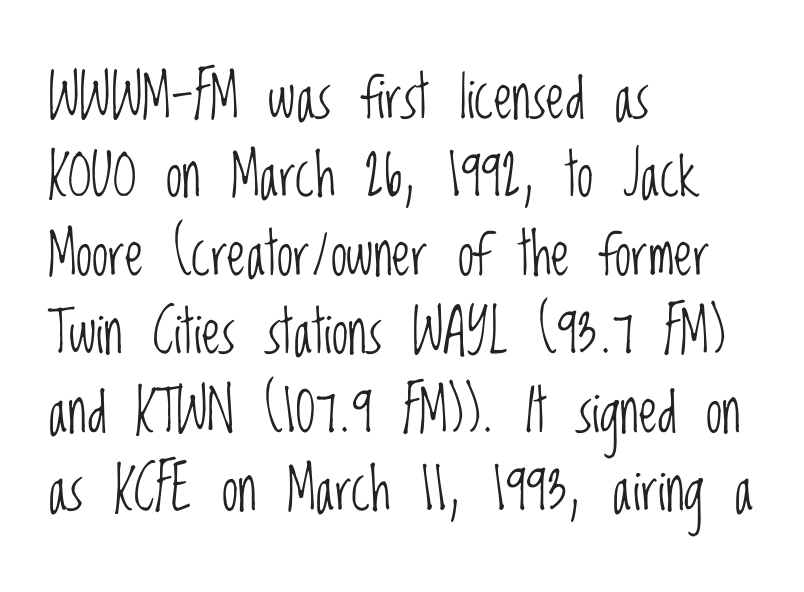
The image shows 59 px light, condensed sans-serif type, upright; set left-aligned, normal line spacing (1.33x), normal letter spacing, not underlined; low stroke contrast and a large x-height.
